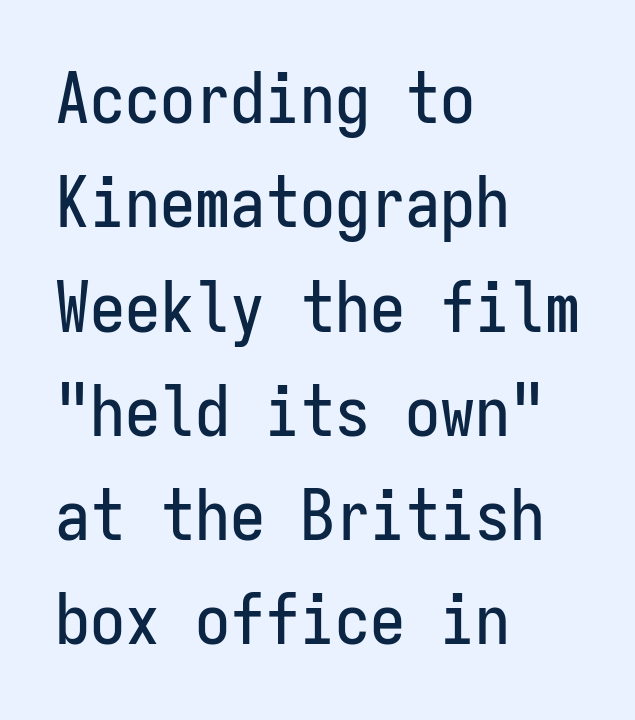
{"serif": "no", "italic": "no", "width": "condensed", "stroke_contrast": "low", "x_height": "medium", "monospaced": "yes", "underline": "no", "align": "left", "line_spacing": "normal", "line_spacing_ratio": 1.49, "letter_spacing": "normal", "letter_spacing_em": 0.0, "glyph_px": 70}
